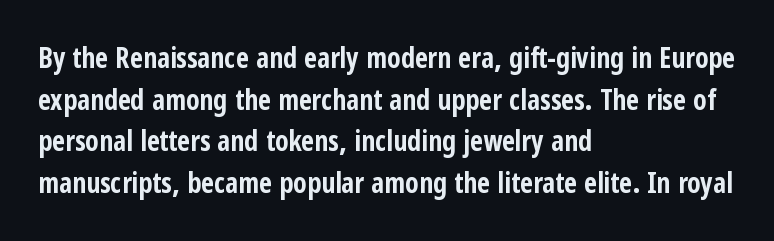
Q: Is the text bold? A: Yes.
Q: Is the text italic (slanted)? A: No, it is upright.
Q: Is the typeface a serif or a sans-serif typeface? A: Sans-serif.
Q: Is the text underlined? A: No.
Q: How is the paragraph aligned? A: Left-aligned.
Q: Is the spacing between letters normal or unusually wide? A: Normal.
Q: Is the spacing between lines tight, normal or loose? A: Normal.
Q: Width (condensed, normal, or wide)? A: Condensed.
Q: Stroke contrast? A: Low.
Q: x-height? A: Medium.
Q: Monospaced? A: No.
